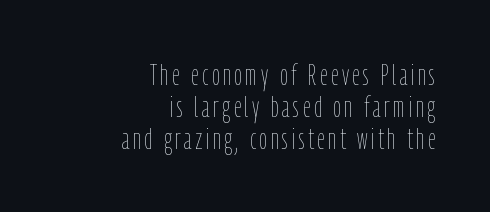
{"italic": "no", "bold": "no", "weight": "thin", "width": "condensed", "stroke_contrast": "low", "x_height": "medium", "monospaced": "no", "underline": "no", "align": "right", "line_spacing": "tight", "line_spacing_ratio": 1.07, "glyph_px": 30}
